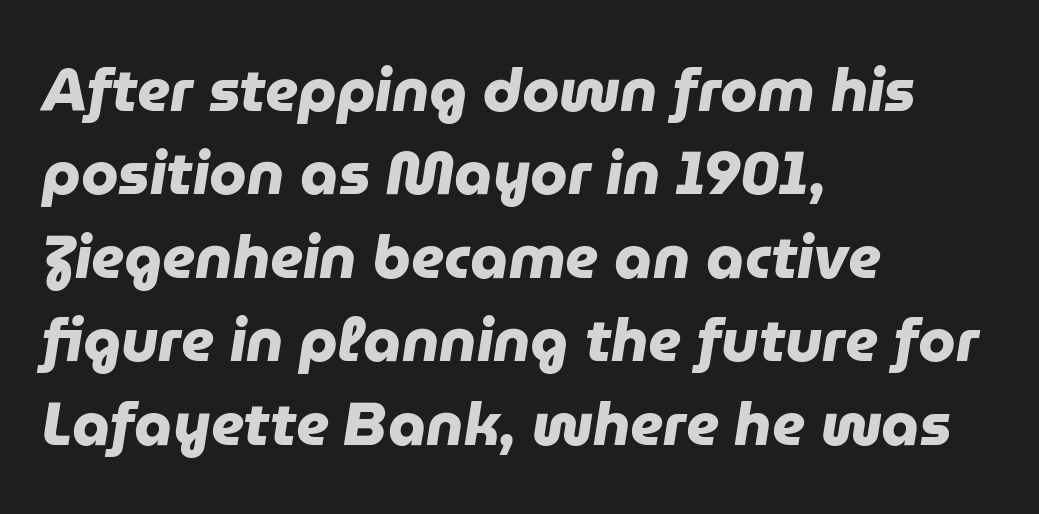
Q: Is the text bold? A: Yes.
Q: Is the typeface a serif or a sans-serif typeface? A: Sans-serif.
Q: Is the text underlined? A: No.
Q: How is the paragraph aligned? A: Left-aligned.
Q: Is the spacing between letters normal or unusually wide? A: Normal.
Q: Is the spacing between lines tight, normal or loose? A: Normal.
Q: Width (condensed, normal, or wide)? A: Normal.
Q: Stroke contrast? A: Low.
Q: x-height? A: Medium.
Q: Monospaced? A: No.
